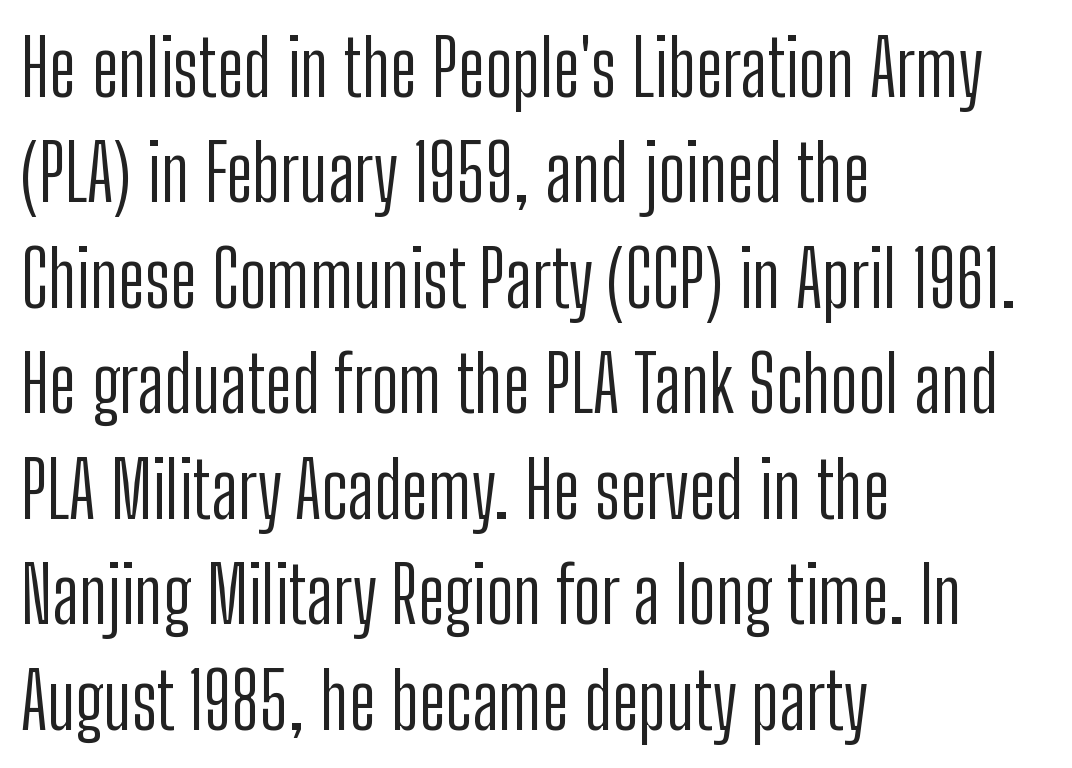
{"serif": "no", "italic": "no", "bold": "no", "weight": "light", "width": "condensed", "stroke_contrast": "low", "x_height": "medium", "monospaced": "no", "underline": "no", "align": "left", "line_spacing": "normal", "line_spacing_ratio": 1.37, "letter_spacing": "normal", "letter_spacing_em": 0.0, "glyph_px": 77}
